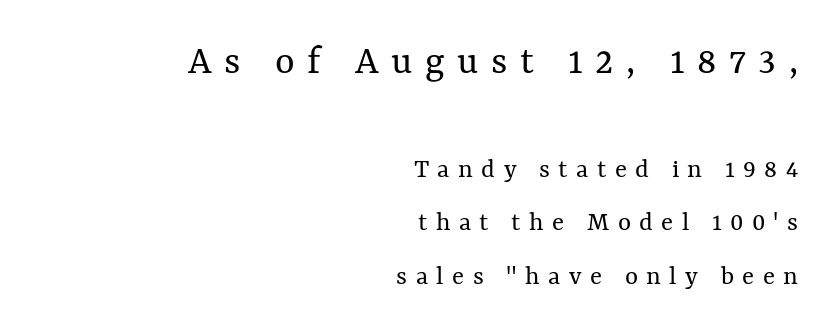
Q: Is the text bold? A: No.
Q: Is the text italic (slanted)? A: No, it is upright.
Q: Is the text underlined? A: No.
Q: How is the paragraph aligned? A: Right-aligned.
Q: Is the spacing between letters normal or unusually wide? A: Unusually wide.
Q: Is the spacing between lines tight, normal or loose? A: Loose.
Q: Which block of text is set in a larger size, the first (top) or the second (bottom)? A: The first (top) one.
Q: Width (condensed, normal, or wide)? A: Normal.
Q: Stroke contrast? A: Medium.
Q: x-height? A: Medium.
Q: Monospaced? A: No.
